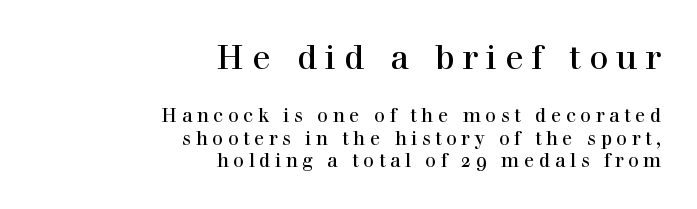
The image shows 34 px serif type, upright; set right-aligned, line spacing 1.18x, unusually wide letter spacing (+0.24 em), not underlined; the first (top) block is 1.79x larger; a medium x-height.
